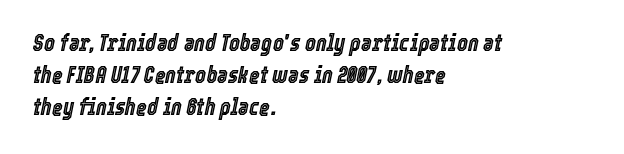
Horizontally, the lines are justified to the leading edge only. Letter spacing: default. The passage shown stacks its lines at a standard gap. Every character sits at an angle, as italics do.
